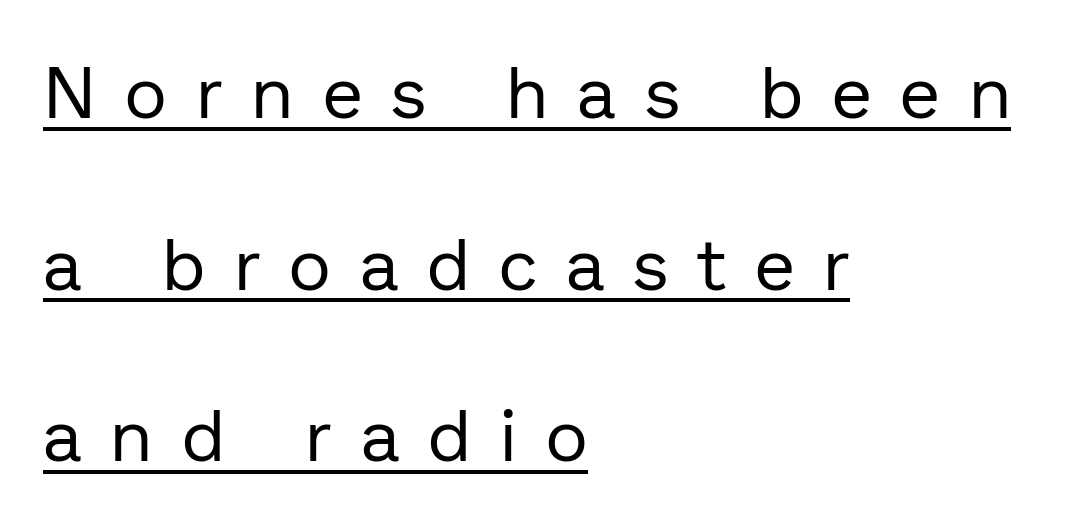
{"serif": "no", "italic": "no", "bold": "no", "weight": "regular", "width": "normal", "stroke_contrast": "low", "x_height": "medium", "monospaced": "no", "underline": "yes", "align": "left", "line_spacing": "loose", "line_spacing_ratio": 2.35, "letter_spacing": "wide", "letter_spacing_em": 0.4, "glyph_px": 73}
